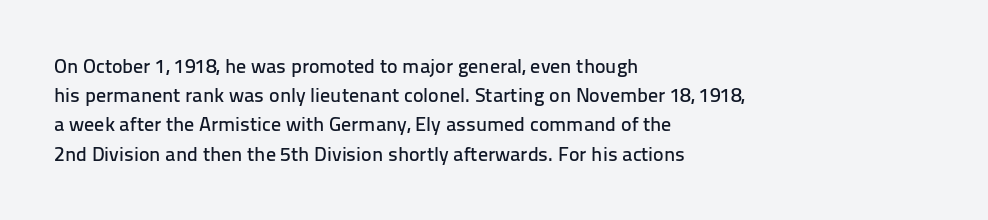
Q: Is the text italic (slanted)? A: No, it is upright.
Q: Is the text underlined? A: No.
Q: How is the paragraph aligned? A: Left-aligned.
Q: Is the spacing between letters normal or unusually wide? A: Normal.
Q: Is the spacing between lines tight, normal or loose? A: Normal.
